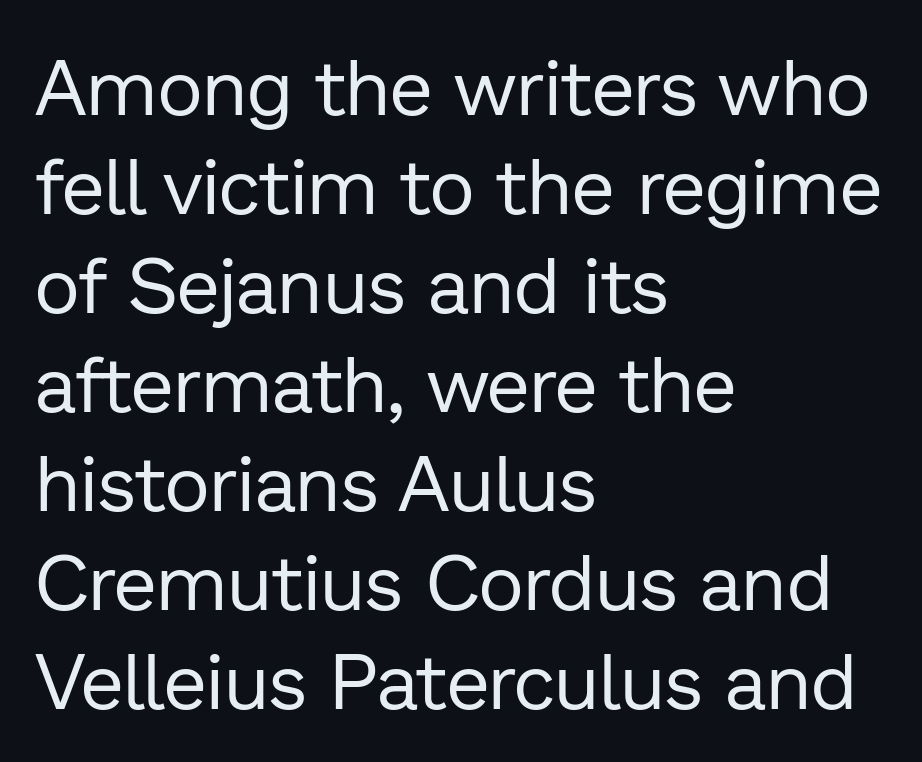
Does extra space separate the letters? No, they use regular spacing. The lines are quadded left. Leading: standard. The font sits on the lighter half of the weight spectrum, regular included.
